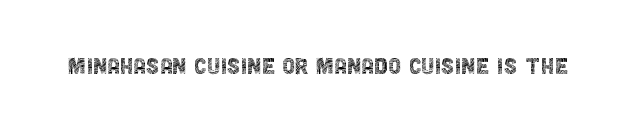
Q: Is the text bold? A: No.
Q: Is the text italic (slanted)? A: No, it is upright.
Q: Is the typeface a serif or a sans-serif typeface? A: Sans-serif.
Q: Is the text underlined? A: No.
Q: Is the spacing between letters normal or unusually wide? A: Normal.
Q: Width (condensed, normal, or wide)? A: Condensed.
Q: x-height? A: Large.
Q: Monospaced? A: No.
